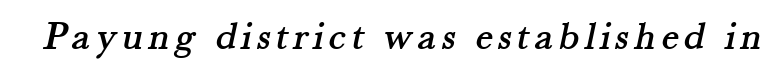
{"serif": "yes", "width": "normal", "stroke_contrast": "medium", "x_height": "small", "monospaced": "no", "underline": "no", "glyph_px": 41}
